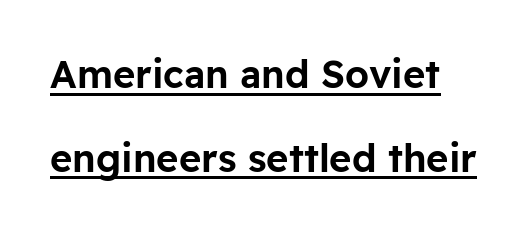
{"serif": "no", "italic": "no", "width": "normal", "stroke_contrast": "low", "x_height": "medium", "monospaced": "no", "underline": "yes", "line_spacing": "loose", "line_spacing_ratio": 2.2, "letter_spacing": "normal", "letter_spacing_em": 0.0, "glyph_px": 38}
